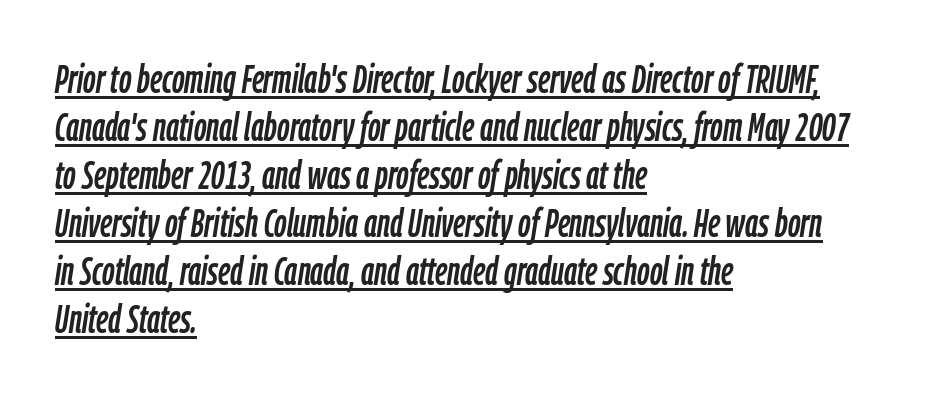
Here the glyphs are tracked normally, forming tight word shapes. You can see a thin bar hugging the bottom of the glyphs. Where is the straight margin? On the left. Is this a fixed-width face? No — the glyphs have proportional, varying widths. An italicized treatment has been applied to the whole sample.
